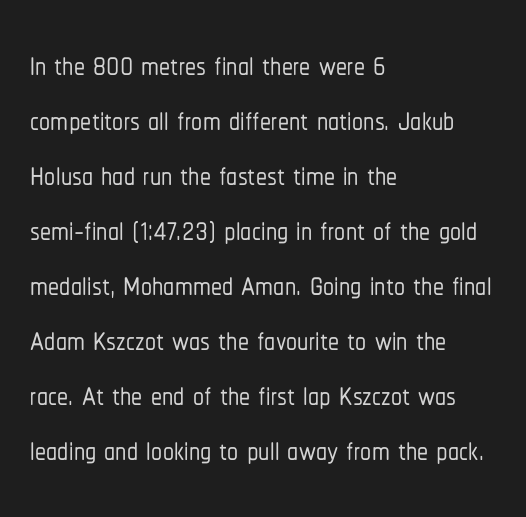
The image shows 44 px condensed sans-serif type, upright; set left-aligned, normal line spacing (1.25x), normal letter spacing, not underlined; low stroke contrast and a medium x-height.
